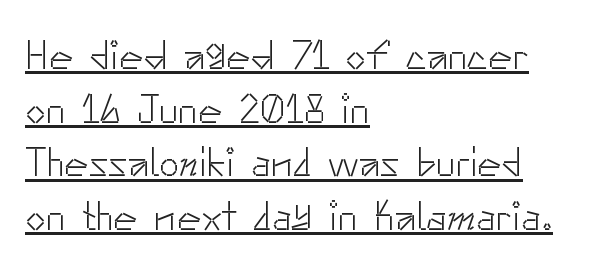
Is there any slant? The stems are plumb. Note the varied advance widths — an 'i' is clearly narrower than an 'm'. This is not heavy type; no bold has been used. A sans-serif font was chosen for this passage. The block of text has a typical density, with ordinary space between rows. Spacing between characters is what you'd get straight out of the box.
